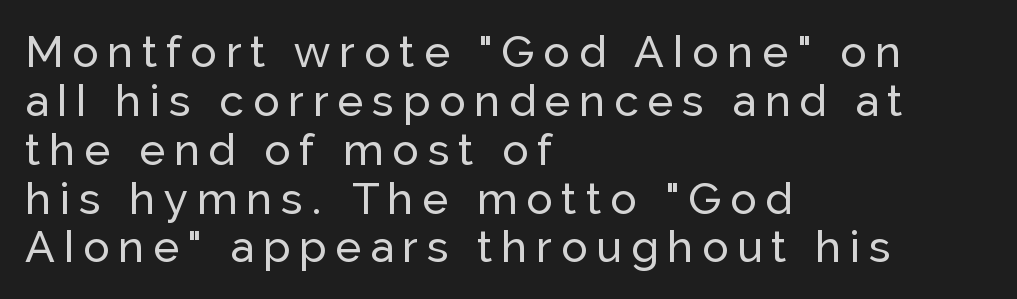
{"serif": "no", "italic": "no", "width": "normal", "stroke_contrast": "low", "x_height": "medium", "monospaced": "no", "underline": "no", "align": "left", "line_spacing": "tight", "line_spacing_ratio": 1.11, "letter_spacing": "wide", "letter_spacing_em": 0.2, "glyph_px": 44}
